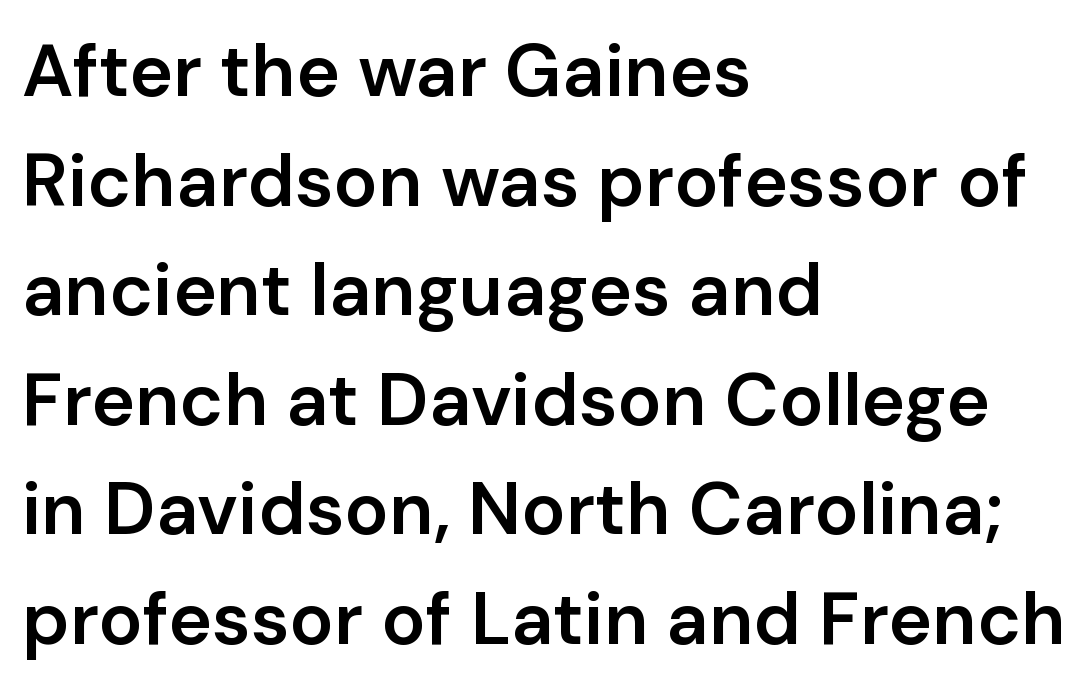
{"serif": "no", "italic": "no", "bold": "semi", "weight": "semibold", "width": "normal", "stroke_contrast": "low", "x_height": "medium", "monospaced": "no", "underline": "no", "align": "left", "line_spacing": "normal", "line_spacing_ratio": 1.48, "letter_spacing": "normal", "letter_spacing_em": 0.0, "glyph_px": 74}
